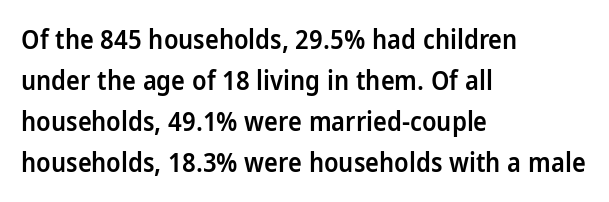
{"italic": "no", "bold": "semi", "underline": "no", "align": "left", "line_spacing": "normal", "line_spacing_ratio": 1.58, "letter_spacing": "normal", "letter_spacing_em": 0.0, "glyph_px": 26}
